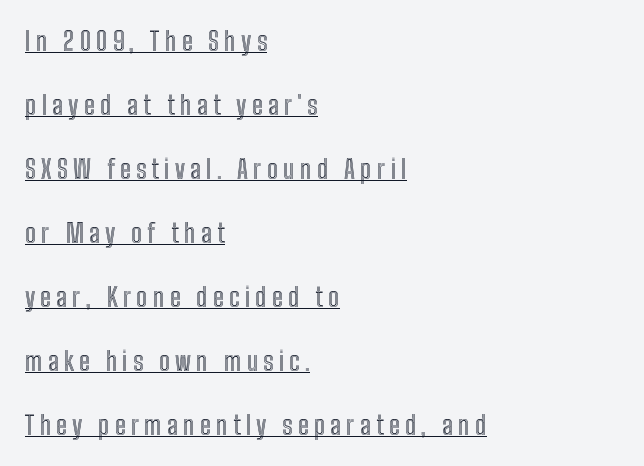
Q: Is the text italic (slanted)? A: No, it is upright.
Q: Is the text underlined? A: Yes.
Q: How is the paragraph aligned? A: Left-aligned.
Q: Is the spacing between letters normal or unusually wide? A: Unusually wide.
Q: Is the spacing between lines tight, normal or loose? A: Loose.
